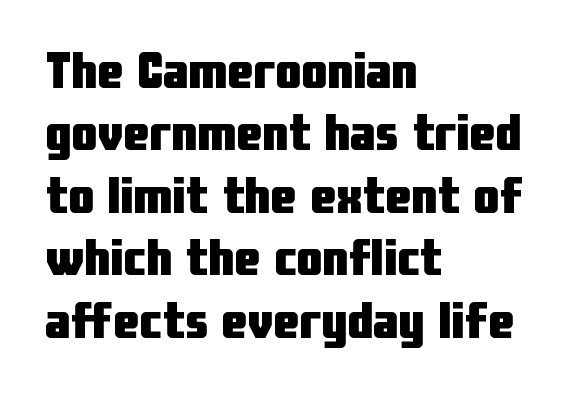
The image shows 52 px heavy, condensed sans-serif type, upright; set left-aligned, line spacing 1.2x, normal letter spacing, not underlined; low stroke contrast and a medium x-height.
